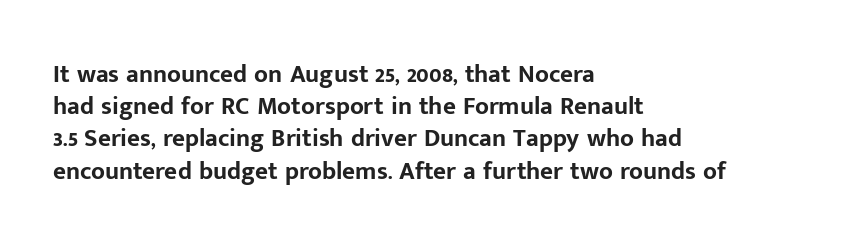
{"italic": "no", "bold": "yes", "underline": "no", "align": "left", "line_spacing": "normal", "line_spacing_ratio": 1.29, "letter_spacing": "normal", "letter_spacing_em": 0.0, "glyph_px": 25}
